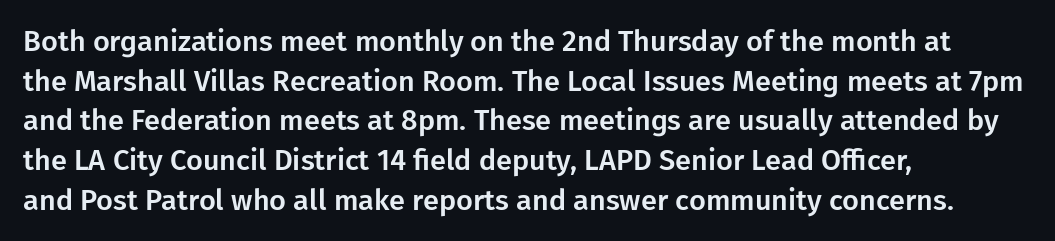
Rule under the text: the space is simply empty. Layout note: lines flush left. These lines were composed using upright roman letters. Do the characters align in a grid? No, the font is proportional. Note: no serifs on the glyphs.
